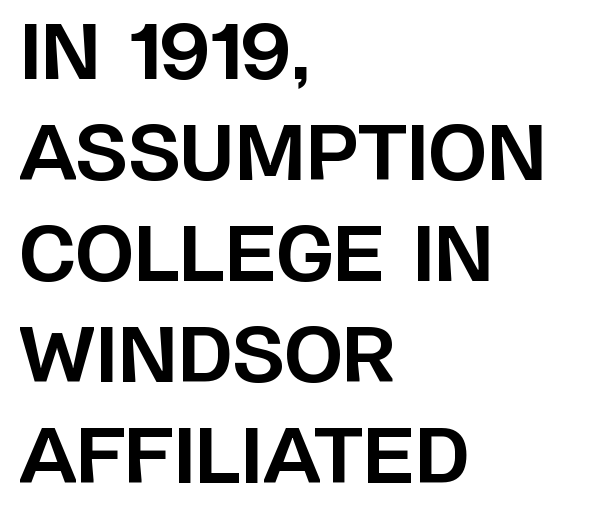
{"serif": "no", "italic": "no", "bold": "yes", "weight": "bold", "width": "normal", "stroke_contrast": "low", "x_height": "large", "monospaced": "no", "underline": "no", "align": "left", "line_spacing": "normal", "line_spacing_ratio": 1.33, "letter_spacing": "normal", "letter_spacing_em": 0.0, "glyph_px": 76}
